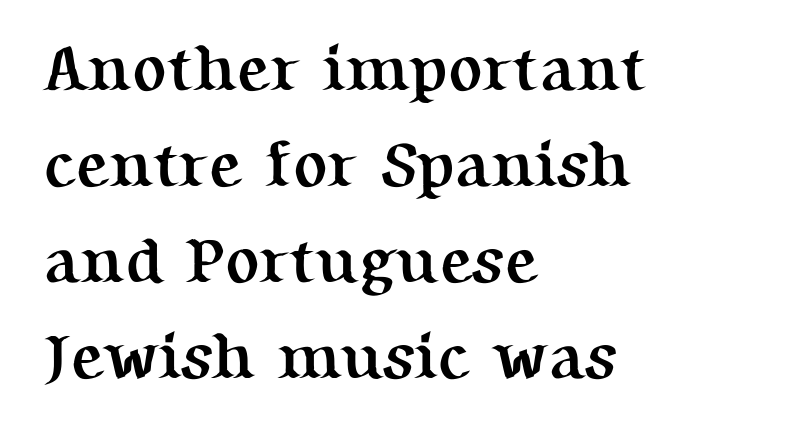
Compared with typical body copy, the letter spacing here is the same. The letters stand upright; this is a roman face. You could not count columns in this text — the font is proportionally spaced. This sample uses a serif face.
